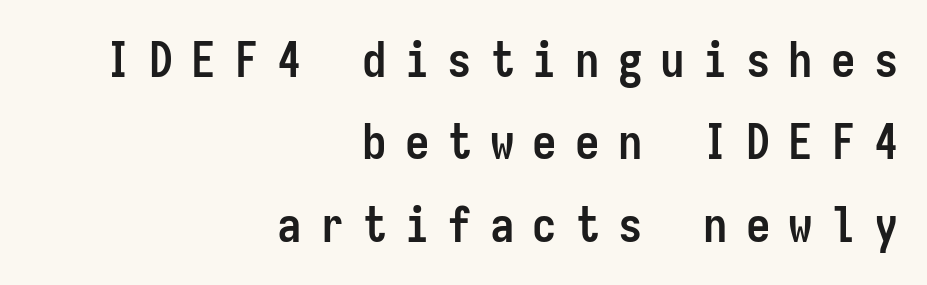
The image shows 49 px semibold, condensed sans-serif type, upright, monospaced; set right-aligned, normal line spacing (1.68x), unusually wide letter spacing (+0.37 em), not underlined; low stroke contrast and a medium x-height.
